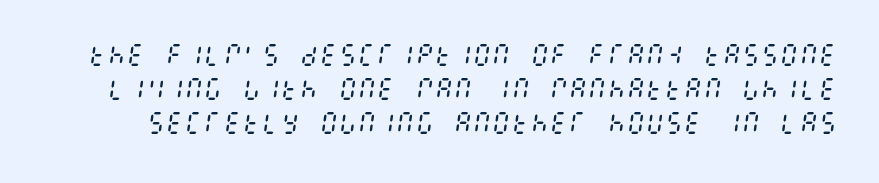
The letters sit at their default tracking, neither squeezed nor spread. A typesetter would mark this as italic. The typeface has the unassuming heft of standard copy or less. The leading is moderate, giving the passage an even texture.
